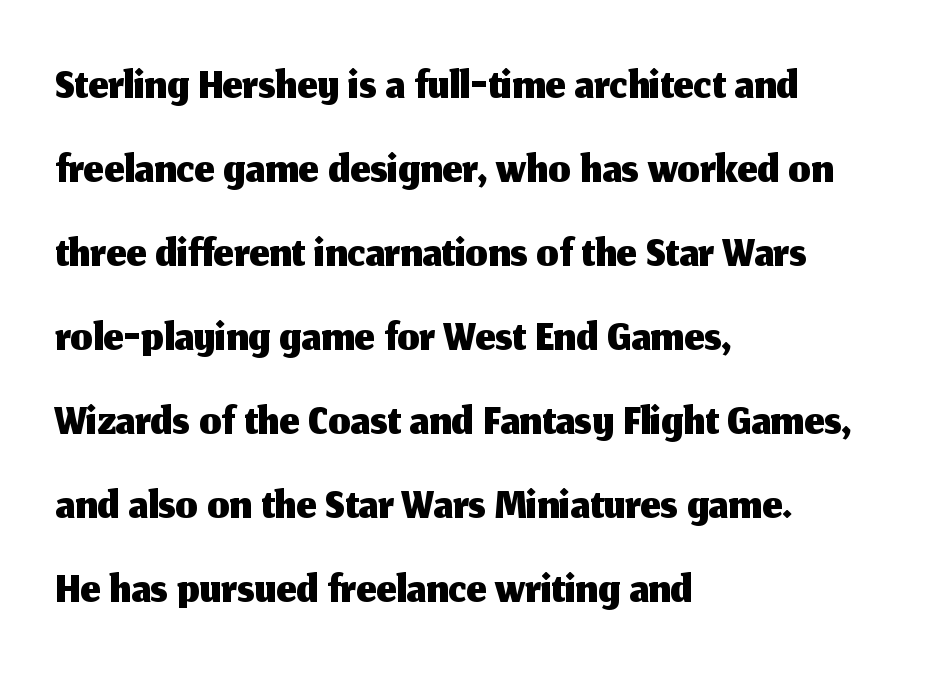
{"serif": "no", "italic": "no", "width": "normal", "stroke_contrast": "medium", "x_height": "medium", "monospaced": "no", "underline": "no", "align": "left", "line_spacing_ratio": 1.2, "letter_spacing": "normal", "letter_spacing_em": 0.0, "glyph_px": 70}
